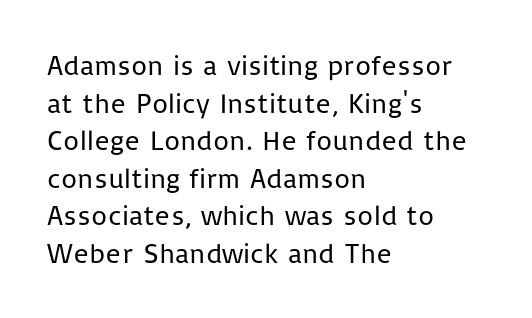
Q: Is the text bold? A: No.
Q: Is the text italic (slanted)? A: No, it is upright.
Q: Is the typeface a serif or a sans-serif typeface? A: Sans-serif.
Q: Is the text underlined? A: No.
Q: How is the paragraph aligned? A: Left-aligned.
Q: Is the spacing between letters normal or unusually wide? A: Normal.
Q: Is the spacing between lines tight, normal or loose? A: Normal.
Q: Width (condensed, normal, or wide)? A: Normal.
Q: Stroke contrast? A: Low.
Q: x-height? A: Medium.
Q: Monospaced? A: No.
